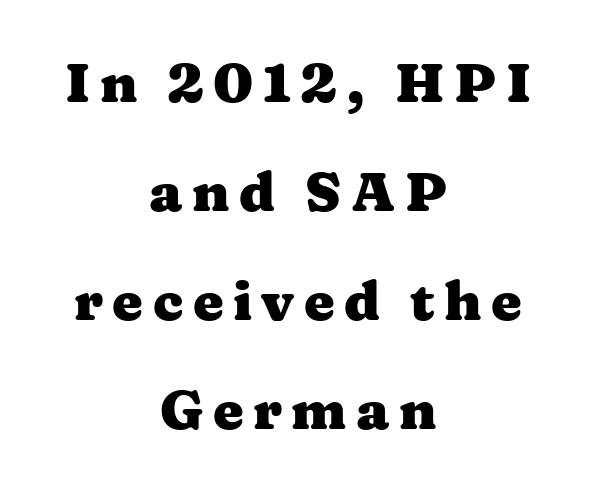
{"serif": "yes", "italic": "no", "bold": "yes", "weight": "heavy", "width": "wide", "stroke_contrast": "medium", "x_height": "medium", "monospaced": "no", "underline": "no", "align": "center", "line_spacing": "loose", "line_spacing_ratio": 1.98, "glyph_px": 55}
